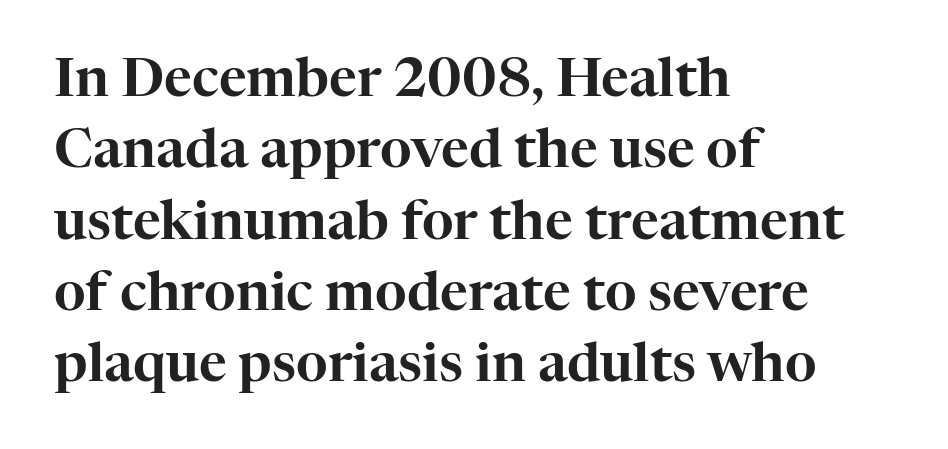
Each line starts at the same left margin while the right side varies. Little horizontal feet cap the strokes, marking this as serif type. In terms of posture, this sample is upright. Letter spacing: default. A normal amount of white space separates one row of letters from the next.
